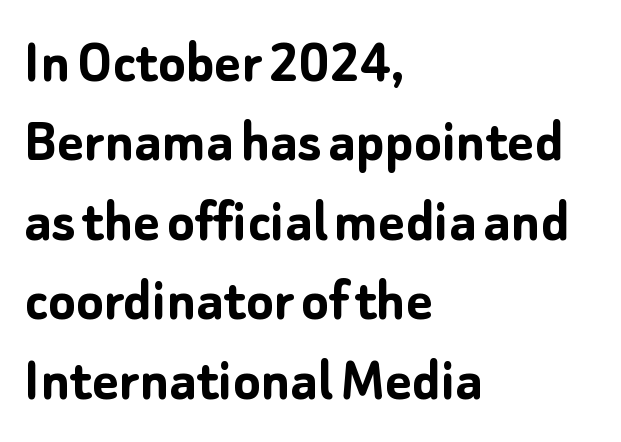
{"serif": "no", "italic": "no", "bold": "yes", "weight": "semibold", "width": "normal", "stroke_contrast": "low", "x_height": "medium", "monospaced": "no", "underline": "no", "align": "left", "line_spacing": "normal", "line_spacing_ratio": 1.26, "letter_spacing": "normal", "letter_spacing_em": 0.0, "glyph_px": 63}
